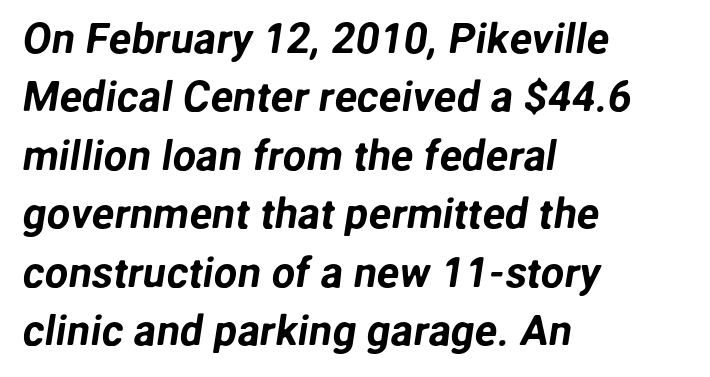
One-word summary of the alignment: left. Each letter keeps its own natural width here, so spacing adapts to shape. This rendering leaves character spacing at its baseline value. Check under the words: just untouched page. Honestly, the row spacing looks completely unremarkable.
